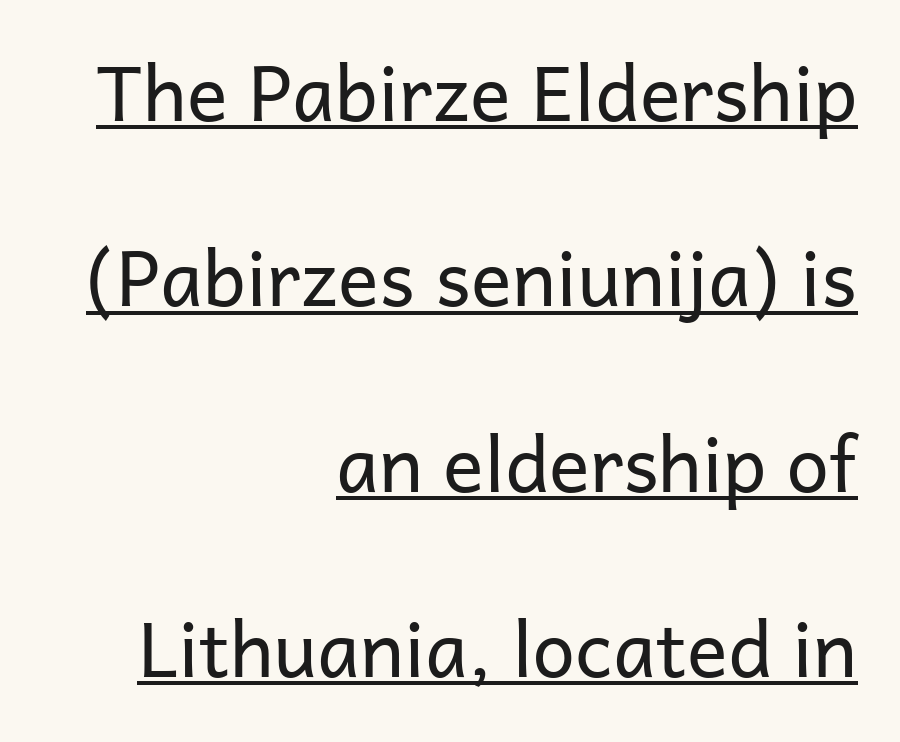
This sample uses an upright cut, with every glyph sitting square on the baseline. The line-height multiplier appears high, well above default. The letters look calm and open, with moderate or lighter stems. The type is set solid horizontally, with unmodified tracking.
